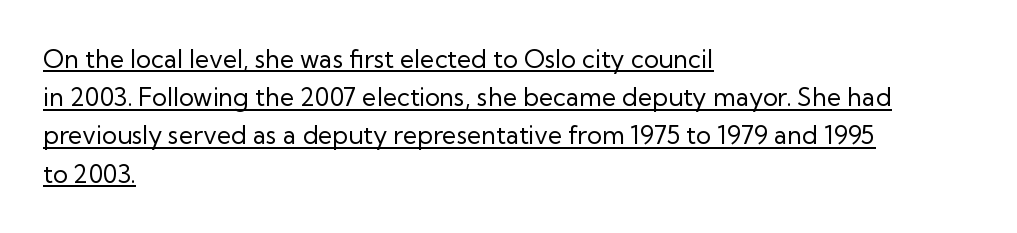
A typesetter would mark this as roman, not italic. Words appear dense and cohesive because spacing is normal. The block of text has a typical density, with ordinary space between rows. Somebody hit Ctrl+U on this one — the words are underlined. Stem width sits at or under what a default text font uses.
